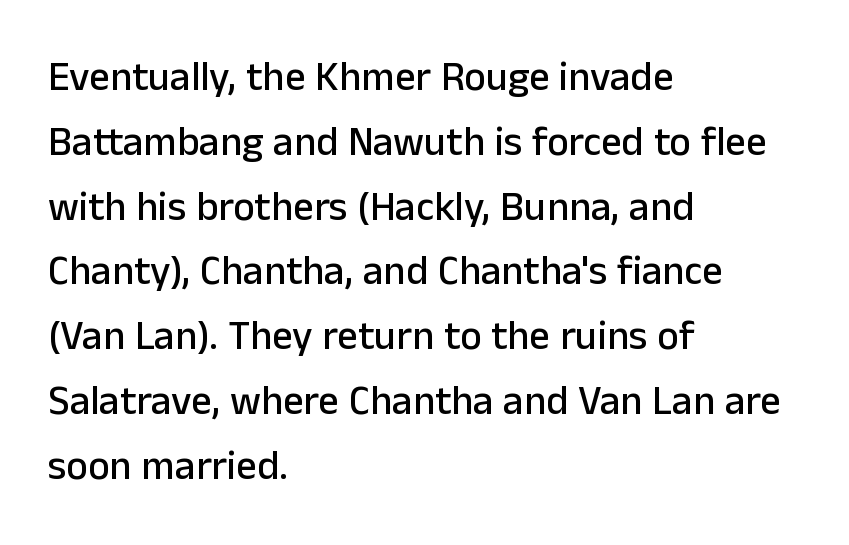
Q: Is the text italic (slanted)? A: No, it is upright.
Q: Is the typeface a serif or a sans-serif typeface? A: Sans-serif.
Q: Is the text underlined? A: No.
Q: How is the paragraph aligned? A: Left-aligned.
Q: Is the spacing between letters normal or unusually wide? A: Normal.
Q: Is the spacing between lines tight, normal or loose? A: Normal.
Q: Width (condensed, normal, or wide)? A: Normal.
Q: Stroke contrast? A: Low.
Q: x-height? A: Medium.
Q: Monospaced? A: No.
